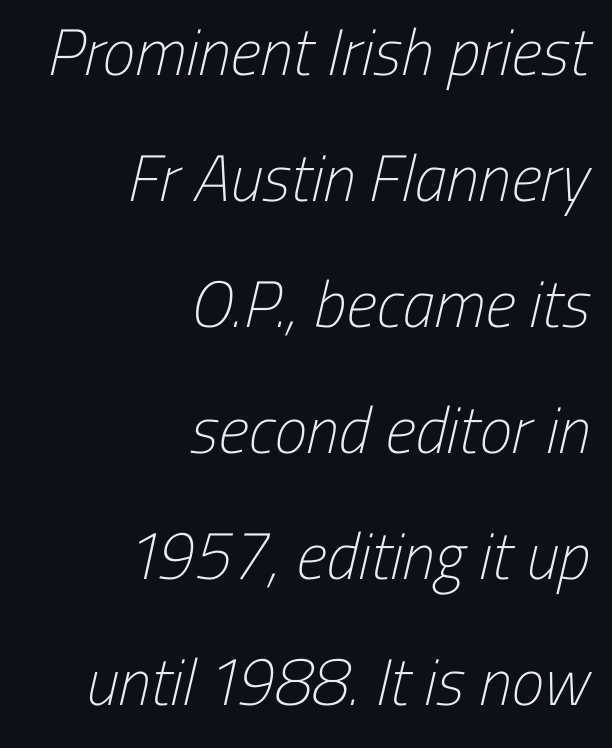
{"serif": "no", "bold": "no", "weight": "light", "width": "condensed", "stroke_contrast": "low", "x_height": "medium", "monospaced": "no", "underline": "no", "align": "right", "line_spacing": "loose", "line_spacing_ratio": 1.91, "letter_spacing": "normal", "letter_spacing_em": 0.0, "glyph_px": 66}
